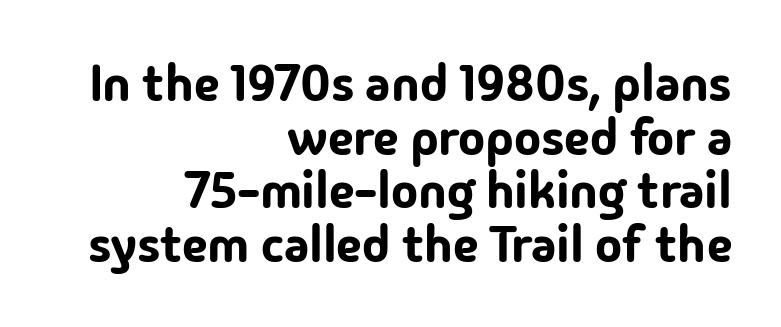
The rendering uses a small line-height, squeezing the rows. Think of a printed novel: that variable character pitch is what you see here. The rendering keeps characters at their native spacing. Every character sits straight up, as roman type does. This is sans-serif lettering, the kind often seen on screens and signage. The specimen omits any rule beneath the text block's lines.
